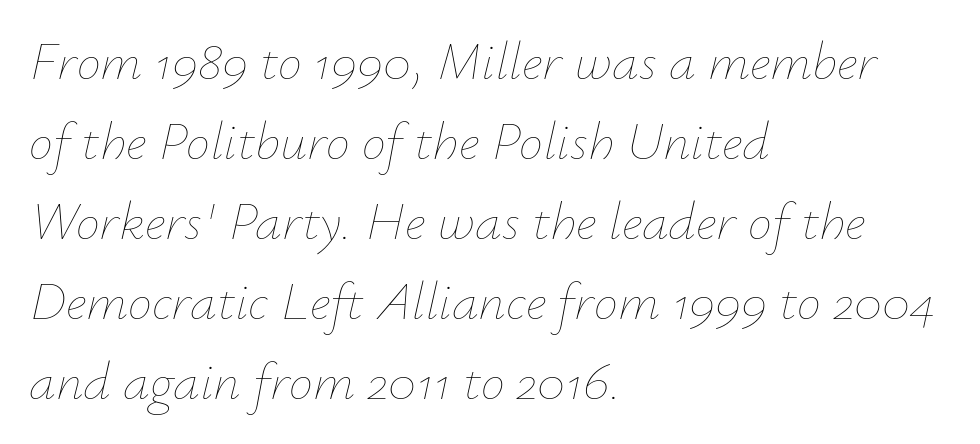
Q: Is the text bold? A: No.
Q: Is the text italic (slanted)? A: Yes, it leans right by about 12 degrees.
Q: Is the text underlined? A: No.
Q: How is the paragraph aligned? A: Left-aligned.
Q: Is the spacing between letters normal or unusually wide? A: Normal.
Q: Is the spacing between lines tight, normal or loose? A: Normal.
Q: Width (condensed, normal, or wide)? A: Normal.
Q: Stroke contrast? A: Low.
Q: x-height? A: Small.
Q: Monospaced? A: No.
